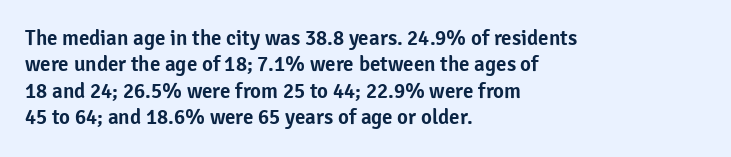
The image shows 21 px text type, upright; set left-aligned, normal line spacing (1.26x), normal letter spacing, not underlined.
